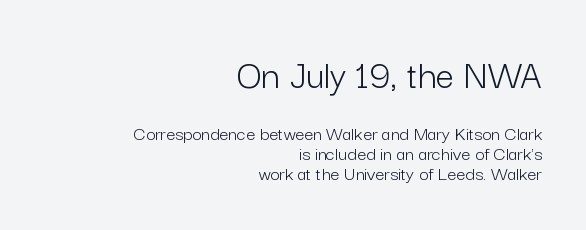
{"serif": "no", "italic": "no", "bold": "no", "weight": "light", "width": "normal", "stroke_contrast": "low", "x_height": "medium", "monospaced": "no", "underline": "no", "align": "right", "line_spacing": "tight", "line_spacing_ratio": 1.0, "letter_spacing": "normal", "letter_spacing_em": 0.0, "larger_block": "first", "size_ratio": 2.05, "glyph_px": 41}
